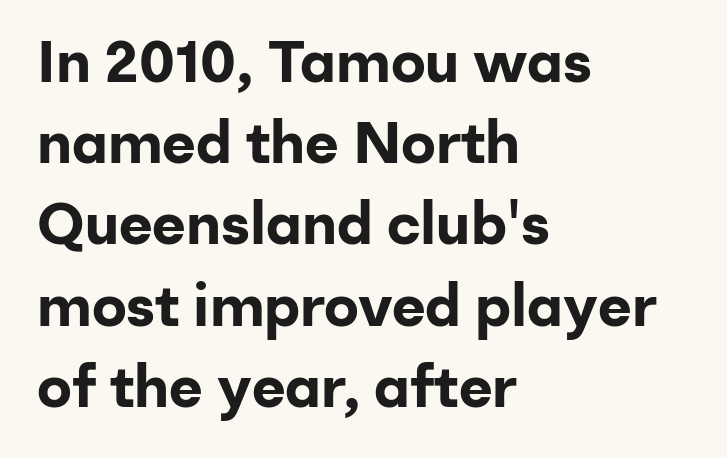
Q: Is the text bold? A: Yes.
Q: Is the text italic (slanted)? A: No, it is upright.
Q: Is the typeface a serif or a sans-serif typeface? A: Sans-serif.
Q: Is the text underlined? A: No.
Q: How is the paragraph aligned? A: Left-aligned.
Q: Is the spacing between letters normal or unusually wide? A: Normal.
Q: Is the spacing between lines tight, normal or loose? A: Normal.
Q: Width (condensed, normal, or wide)? A: Normal.
Q: Stroke contrast? A: Low.
Q: x-height? A: Medium.
Q: Monospaced? A: No.
